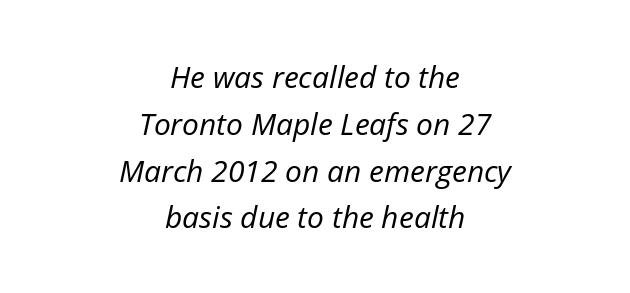
Words appear dense and cohesive because spacing is normal. Notice how the stems are inclined rather than vertical — that's the hallmark of italics. This is not heavy type; no bold has been used. Each new line begins a customary step beneath the previous one. Each letter keeps its own natural width here, so spacing adapts to shape. The paragraph shown floats in the horizontal middle.
